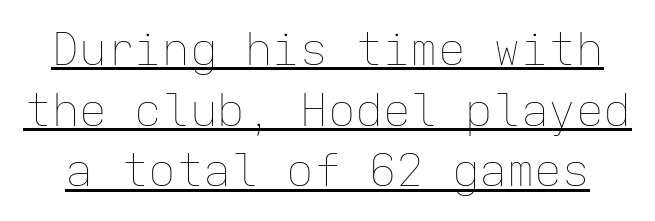
A normal amount of white space separates one row of letters from the next. On a weight scale, this lands at 450 or below. No extra tracking has been applied to these lines. Unlike italic type, these characters show no tilt at all. The passage shown is underscored from start to finish.
